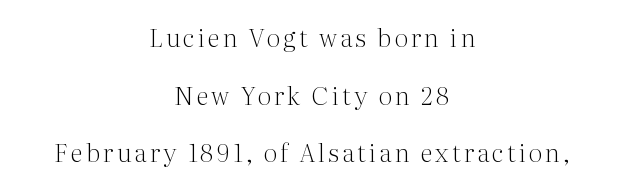
Every row of glyphs is offset so its center matches the block's center. This is roman type, the default non-slanted kind. Each stroke keeps to a modest, everyday thickness or less. The baseline area is clear. A typesetter would call this leading open, well beyond the default.
